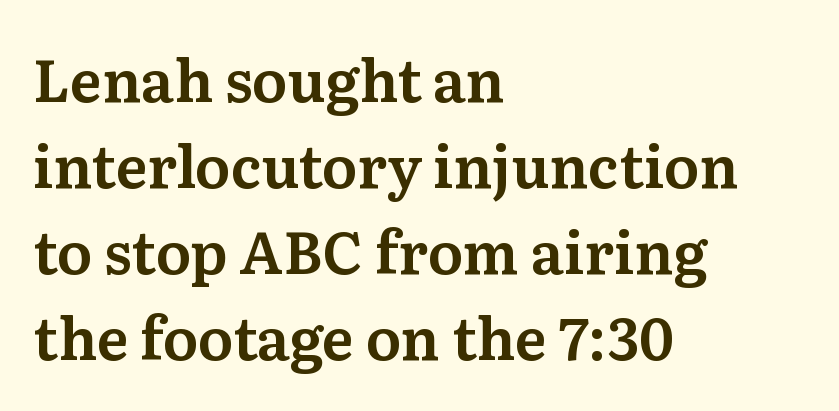
{"serif": "yes", "italic": "no", "width": "normal", "stroke_contrast": "medium", "x_height": "medium", "monospaced": "no", "underline": "no", "align": "left", "line_spacing": "normal", "line_spacing_ratio": 1.48, "letter_spacing": "normal", "letter_spacing_em": 0.0, "glyph_px": 58}
